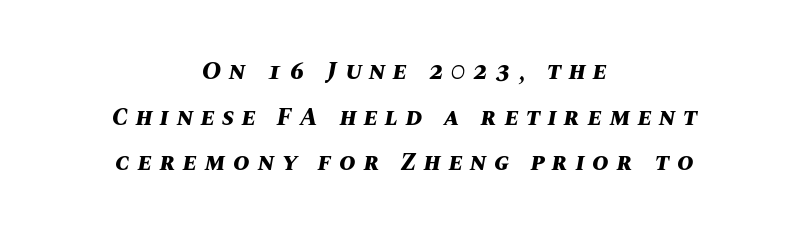
Strokes here are thick enough to call this a true bold. No word sits above an underline. Reading down the block, each line starts at a different indent, mirrored at its end. An italicized treatment has been applied to the whole sample.
